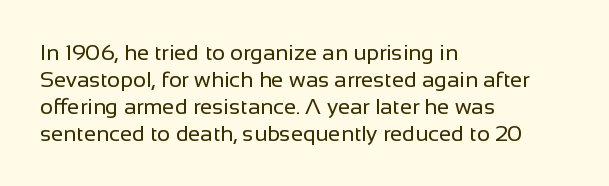
The image shows 22 px text type, upright; set left-aligned, line spacing 1.22x, normal letter spacing, not underlined.
